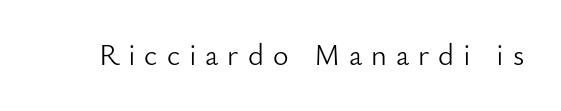
These lines are composed in type without serifs. Is this a fixed-width face? No — the glyphs have proportional, varying widths. The face used here is rendered with a markedly widened letterfit. Stems here are at most as thick as an everyday book face. A bare baseline throughout the passage. Does the lettering tilt? It doesn't — this is upright.
